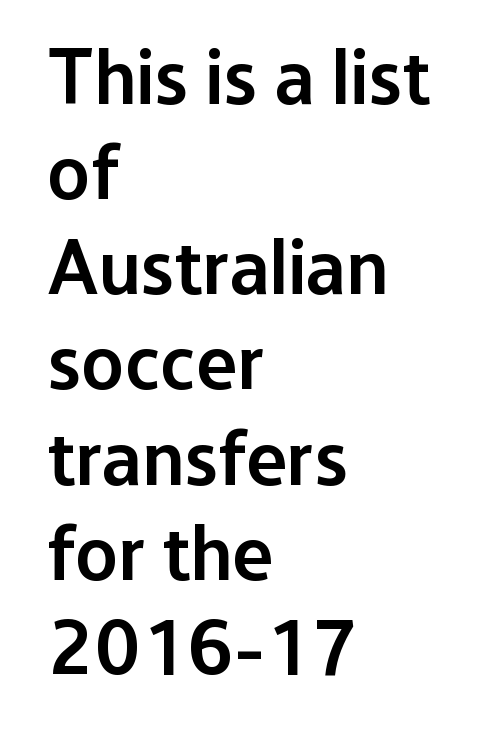
Q: Is the text bold? A: Semi-bold.
Q: Is the text italic (slanted)? A: No, it is upright.
Q: Is the typeface a serif or a sans-serif typeface? A: Sans-serif.
Q: Is the text underlined? A: No.
Q: How is the paragraph aligned? A: Left-aligned.
Q: Is the spacing between letters normal or unusually wide? A: Normal.
Q: Width (condensed, normal, or wide)? A: Normal.
Q: Stroke contrast? A: Low.
Q: x-height? A: Medium.
Q: Monospaced? A: No.
